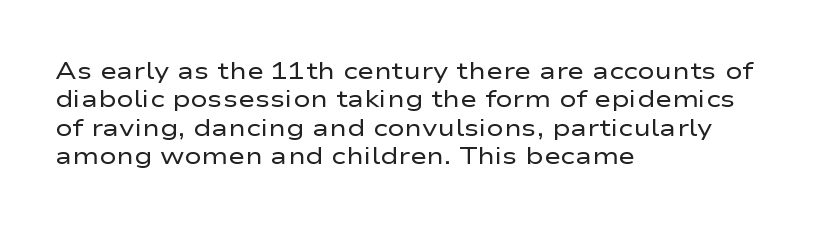
The image shows 23 px text type, upright; set left-aligned, line spacing 1.23x, normal letter spacing, not underlined.
